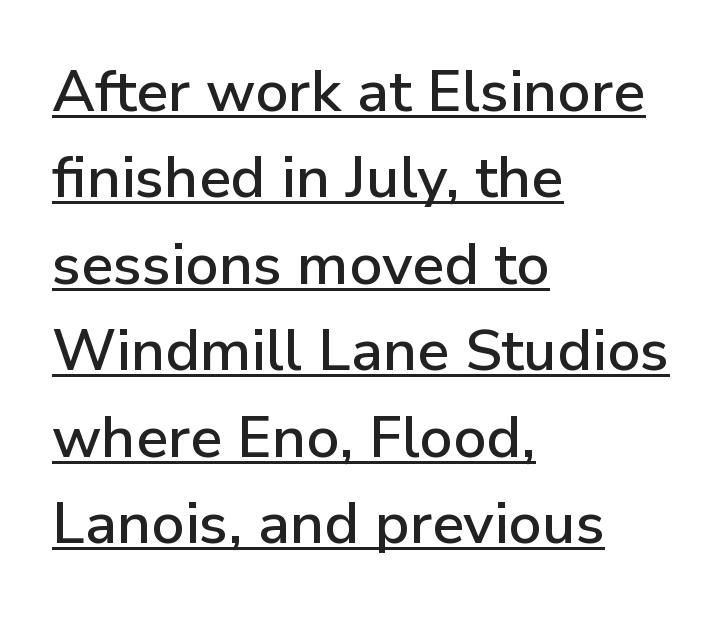
The image shows 58 px sans-serif type, upright; set left-aligned, normal line spacing (1.49x), normal letter spacing, underlined; low stroke contrast and a medium x-height.
